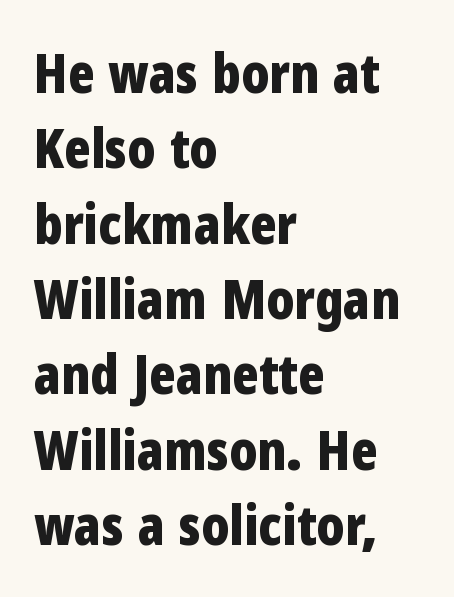
The image shows 55 px bold, condensed sans-serif type, upright; set left-aligned, normal line spacing (1.37x), normal letter spacing, not underlined; low stroke contrast and a medium x-height.
